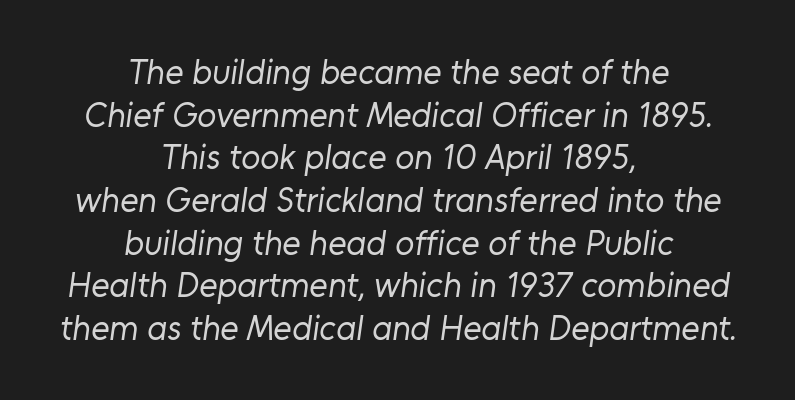
The image shows 35 px regular-weight sans-serif type; set centered, line spacing 1.22x, normal letter spacing, not underlined; low stroke contrast and a medium x-height.
